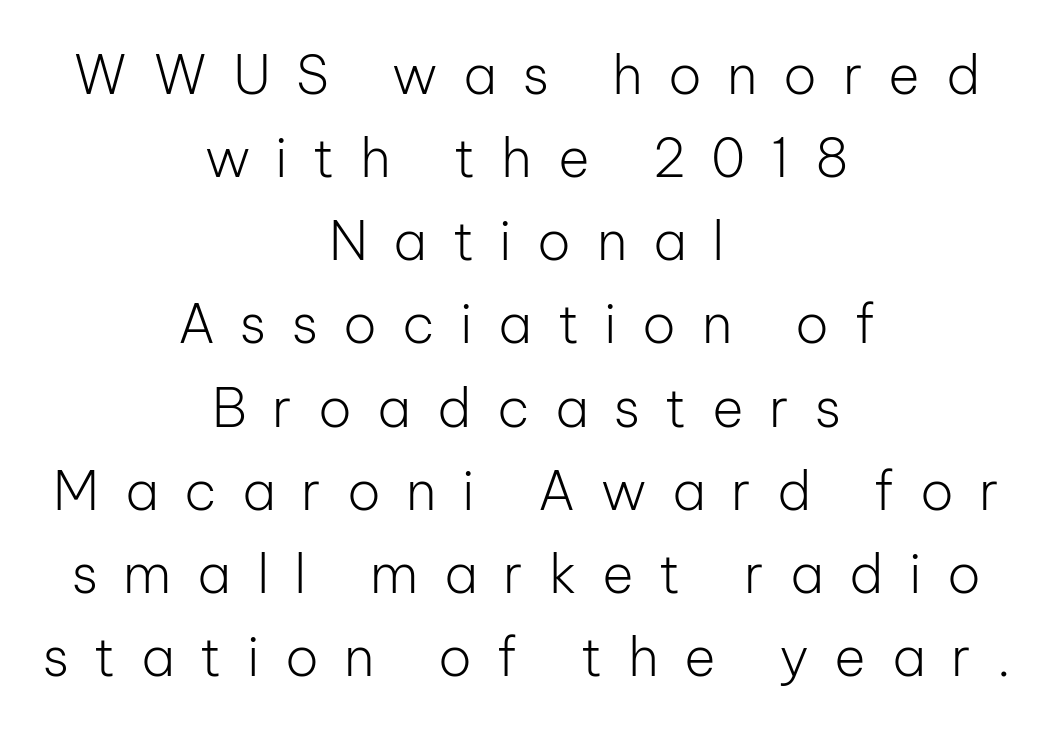
The image shows 54 px light sans-serif type, upright; set centered, normal line spacing (1.54x), unusually wide letter spacing (+0.47 em), not underlined; low stroke contrast and a medium x-height.
